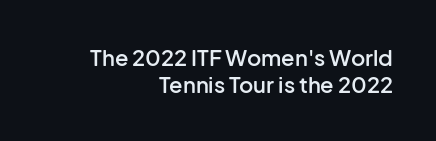
{"italic": "no", "bold": "semi", "underline": "no", "align": "right", "line_spacing_ratio": 1.22, "letter_spacing": "normal", "letter_spacing_em": 0.0, "glyph_px": 22}
